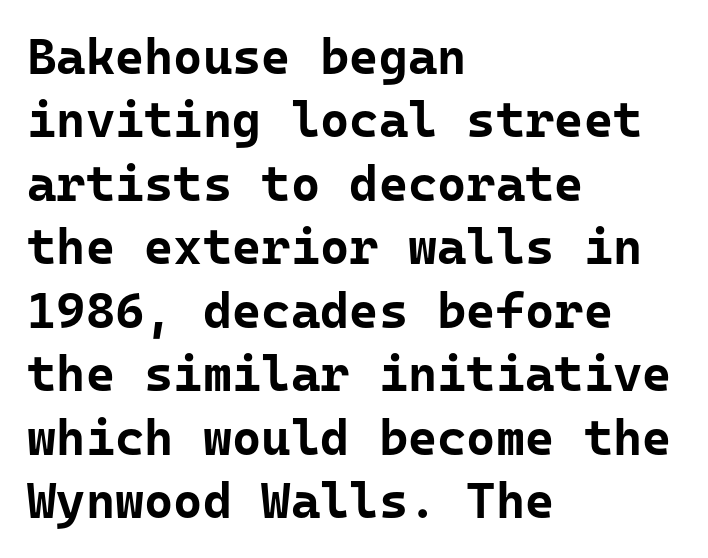
The image shows 50 px bold sans-serif type, upright, monospaced; set left-aligned, normal line spacing (1.27x), normal letter spacing, not underlined; low stroke contrast and a medium x-height.
